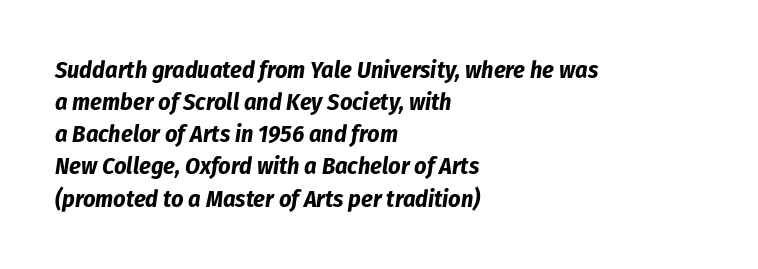
The image shows 24 px bold type, italic (leaning right); set left-aligned, normal line spacing (1.34x), normal letter spacing, not underlined.
